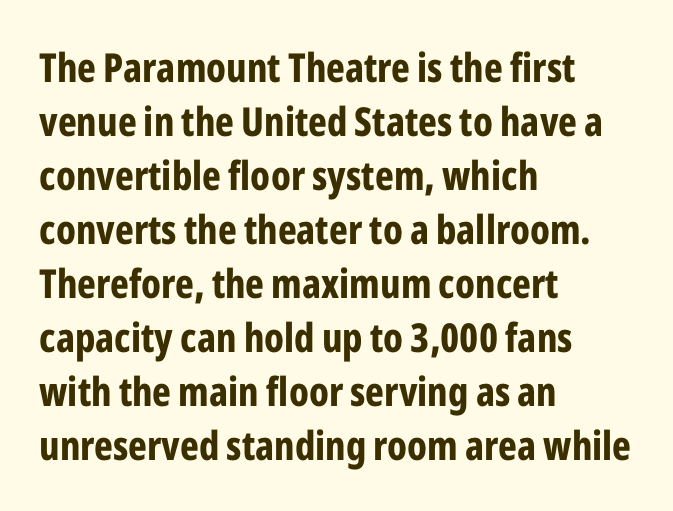
One glance says typical: line gaps are just what's usual. Nope, not italic — everything's standing straight. Does the weight exceed regular? Yes, all the way to bold. A typesetter would label this face a sans. Words appear dense and cohesive because spacing is normal.
